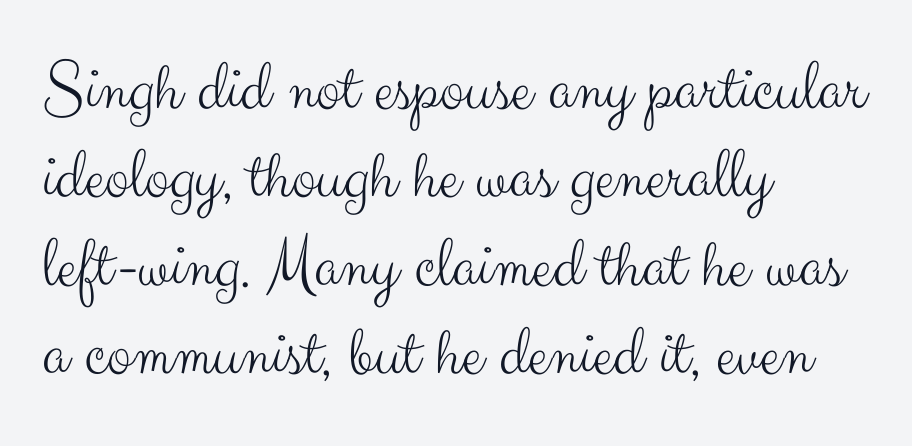
The letterforms sit shoulder to shoulder at normal distance. Proportional: the letters do not fall into vertical columns. Quick note: underline off. Serifs: no, the terminals of the letterforms are clean. Reading down the block, your eye returns to a fixed left position each line.
